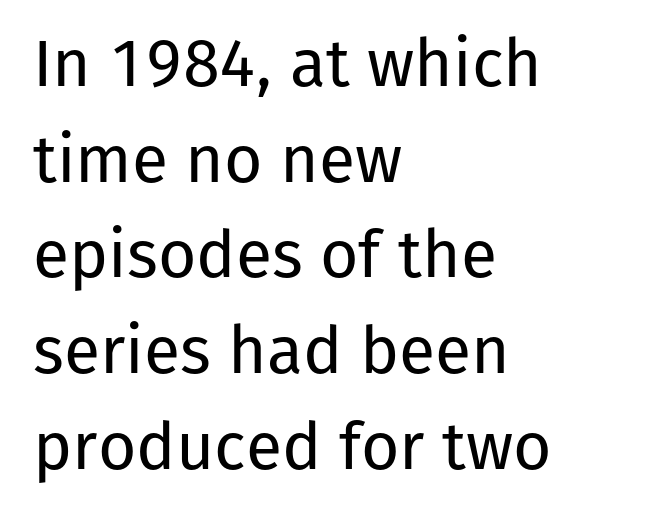
{"serif": "no", "italic": "no", "bold": "no", "weight": "regular", "width": "normal", "stroke_contrast": "low", "x_height": "medium", "monospaced": "no", "underline": "no", "align": "left", "line_spacing": "normal", "line_spacing_ratio": 1.45, "letter_spacing": "normal", "letter_spacing_em": 0.0, "glyph_px": 66}
